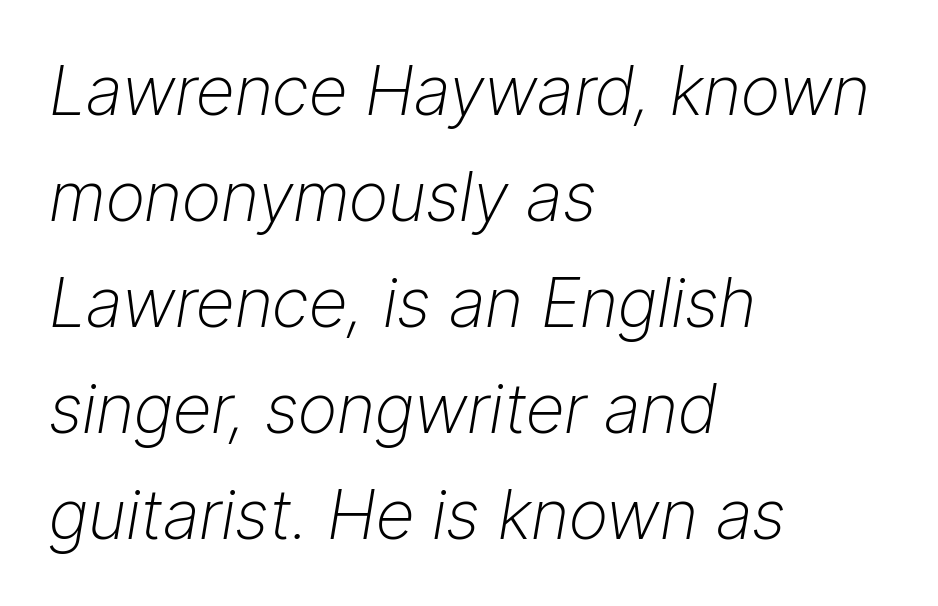
{"italic": "yes", "lean": "right", "slant_degrees": 9, "bold": "no", "weight": "light", "width": "normal", "stroke_contrast": "low", "x_height": "medium", "monospaced": "no", "underline": "no", "align": "left", "line_spacing": "normal", "line_spacing_ratio": 1.56, "letter_spacing": "normal", "letter_spacing_em": 0.0, "glyph_px": 68}
